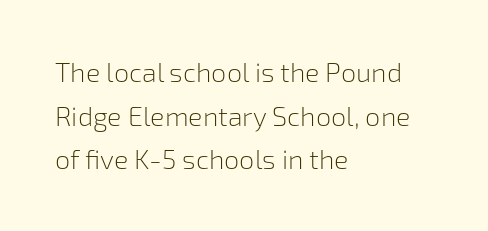
The image shows 27 px text type, upright; set left-aligned, normal line spacing (1.62x), normal letter spacing, not underlined.
